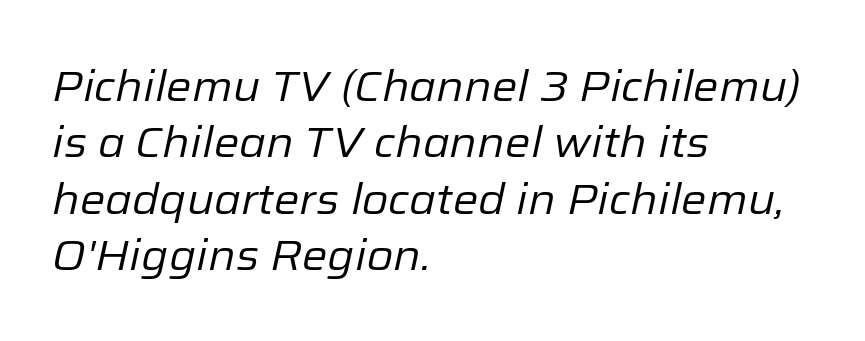
Q: Is the text bold? A: No.
Q: Is the text italic (slanted)? A: Yes, it leans right by about 12 degrees.
Q: Is the text underlined? A: No.
Q: How is the paragraph aligned? A: Left-aligned.
Q: Is the spacing between letters normal or unusually wide? A: Normal.
Q: Is the spacing between lines tight, normal or loose? A: Normal.
Q: Width (condensed, normal, or wide)? A: Normal.
Q: Stroke contrast? A: Low.
Q: x-height? A: Medium.
Q: Monospaced? A: No.
